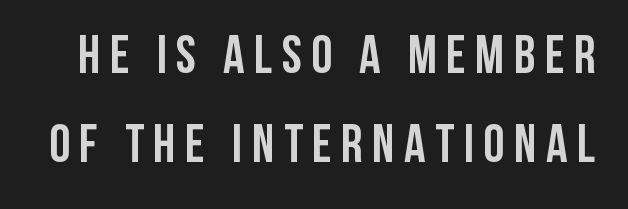
{"serif": "no", "italic": "no", "bold": "yes", "weight": "semibold", "width": "condensed", "stroke_contrast": "low", "x_height": "large", "monospaced": "no", "underline": "no", "line_spacing": "normal", "line_spacing_ratio": 1.67, "glyph_px": 53}
